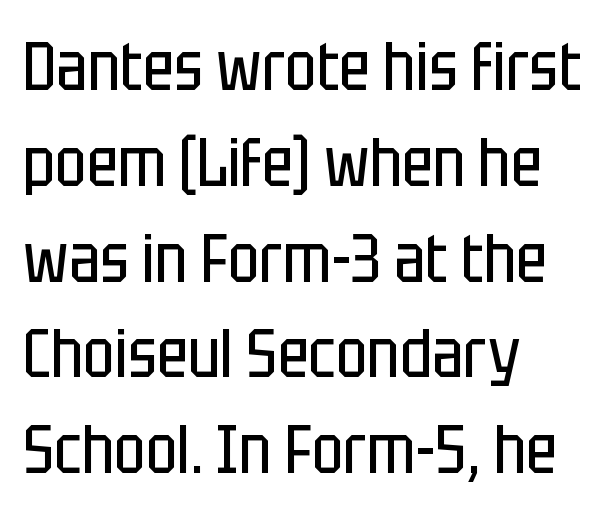
Proportional: the letters do not fall into vertical columns. The leading is moderate, giving the passage an even texture. The text was rendered using a sans face with plain stroke endings. The characters are drawn with everyday or finer stroke widths.
